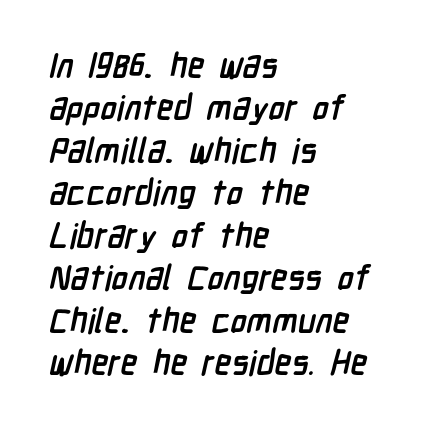
The image shows 34 px semibold, condensed sans-serif type; set left-aligned, normal line spacing (1.25x), normal letter spacing, not underlined; low stroke contrast and a medium x-height.
